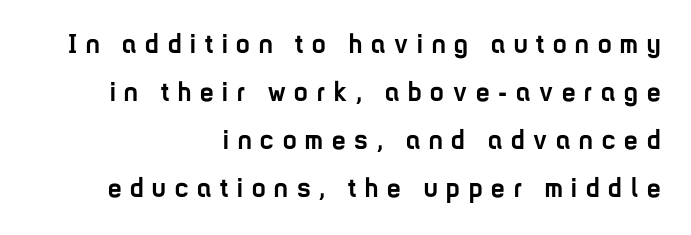
The image shows 27 px bold type, upright; set right-aligned, line spacing 1.78x, unusually wide letter spacing (+0.33 em), not underlined.
